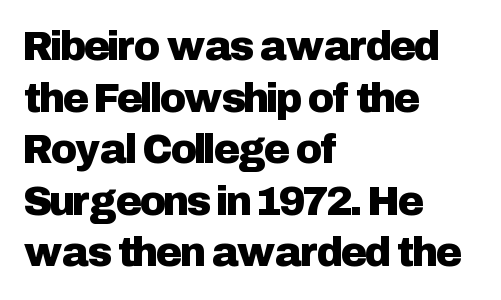
Q: Is the text italic (slanted)? A: No, it is upright.
Q: Is the typeface a serif or a sans-serif typeface? A: Sans-serif.
Q: Is the text underlined? A: No.
Q: How is the paragraph aligned? A: Left-aligned.
Q: Is the spacing between letters normal or unusually wide? A: Normal.
Q: Is the spacing between lines tight, normal or loose? A: Normal.
Q: Width (condensed, normal, or wide)? A: Normal.
Q: Stroke contrast? A: Low.
Q: x-height? A: Medium.
Q: Monospaced? A: No.
